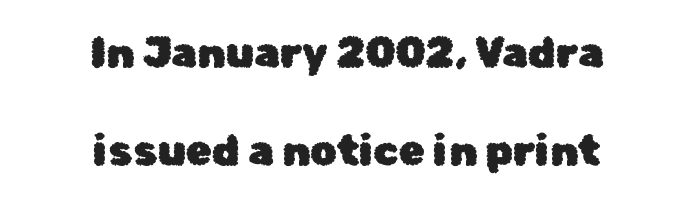
The image shows 42 px sans-serif type, upright; set centered, loose line spacing (2.33x), normal letter spacing, not underlined; low stroke contrast and a medium x-height.
